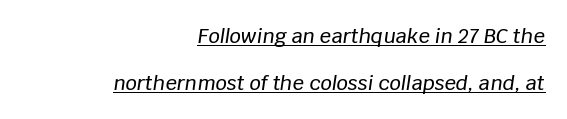
The image shows 20 px text type, italic (leaning right); set right-aligned, loose line spacing (2.37x), normal letter spacing, underlined.
